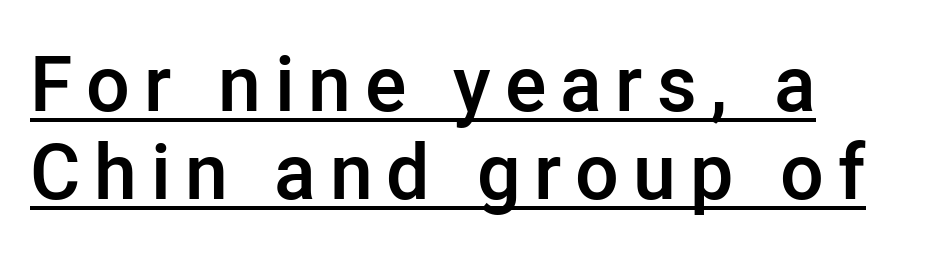
The face used here appears with an underline applied. Notice how descenders almost collide with the ascenders below — that's tight leading. The face used here is proportionally spaced, like ordinary book or web type. Nothing sits at the stroke ends, so this counts as sans-serif.
